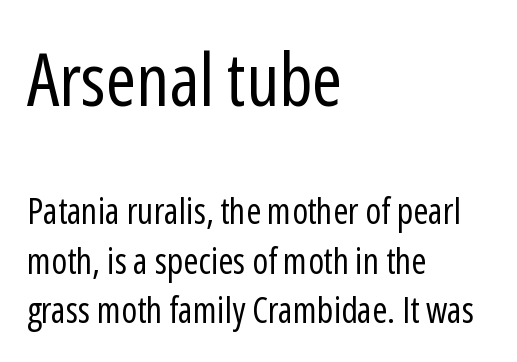
The image shows 73 px regular-weight, condensed sans-serif type, upright; set left-aligned, normal line spacing (1.37x), normal letter spacing, not underlined; the first (top) block is 2.03x larger; low stroke contrast and a medium x-height.
